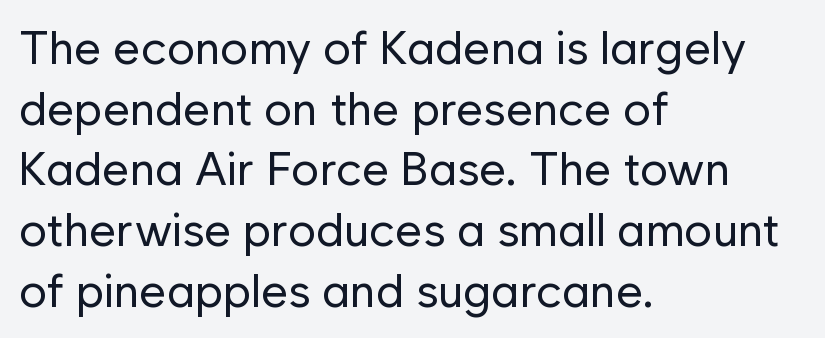
Q: Is the text bold? A: No.
Q: Is the text italic (slanted)? A: No, it is upright.
Q: Is the typeface a serif or a sans-serif typeface? A: Sans-serif.
Q: Is the text underlined? A: No.
Q: How is the paragraph aligned? A: Left-aligned.
Q: Is the spacing between letters normal or unusually wide? A: Normal.
Q: Is the spacing between lines tight, normal or loose? A: Normal.
Q: Width (condensed, normal, or wide)? A: Normal.
Q: Stroke contrast? A: Low.
Q: x-height? A: Medium.
Q: Monospaced? A: No.
